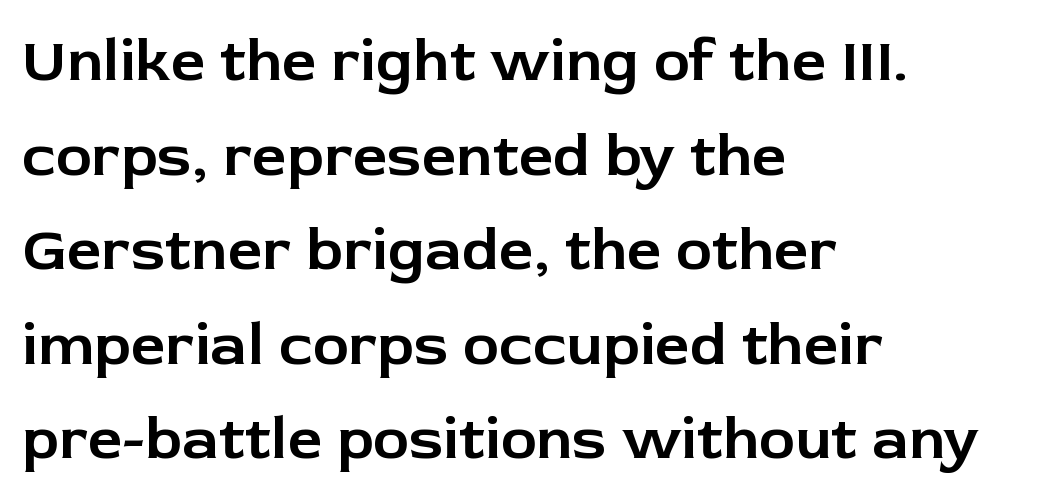
{"serif": "no", "italic": "no", "width": "normal", "stroke_contrast": "low", "x_height": "medium", "monospaced": "no", "underline": "no", "align": "left", "line_spacing": "normal", "line_spacing_ratio": 1.55, "letter_spacing": "normal", "letter_spacing_em": 0.0, "glyph_px": 61}
